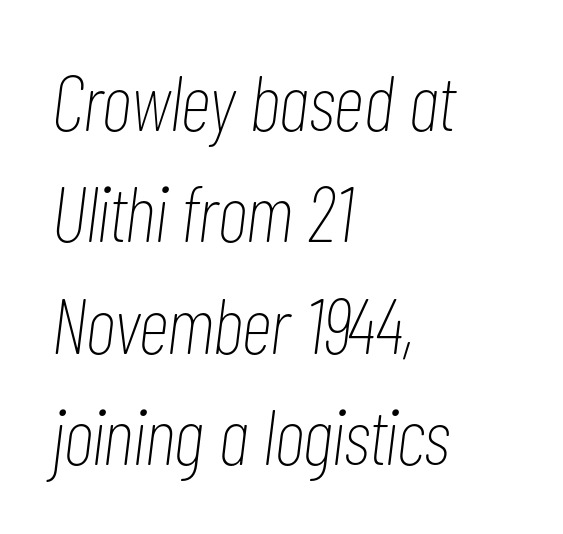
The image shows 79 px thin, condensed type, italic (leaning right); set left-aligned, normal line spacing (1.41x), normal letter spacing, not underlined; low stroke contrast and a medium x-height.
